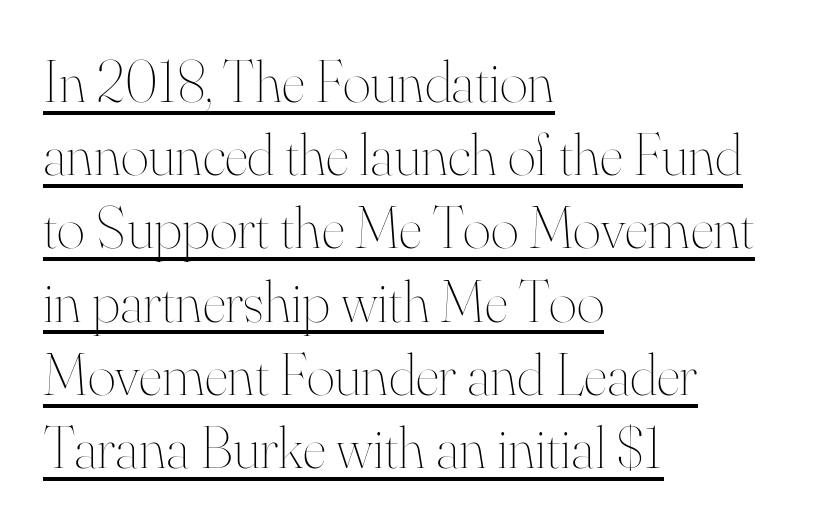
What stands out about the letter spacing? Nothing — it is the standard amount. This is underlined copy, the kind a proofreader might mark for attention. Stroke thickness stays within the range of a standard reading face or lighter. The lines in this sample share a left origin and differ only in where they stop. Style check: upright.
